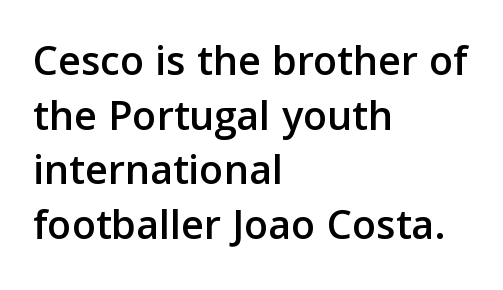
{"serif": "no", "italic": "no", "width": "normal", "stroke_contrast": "low", "x_height": "medium", "monospaced": "no", "underline": "no", "align": "left", "line_spacing_ratio": 1.24, "letter_spacing": "normal", "letter_spacing_em": 0.0, "glyph_px": 44}
